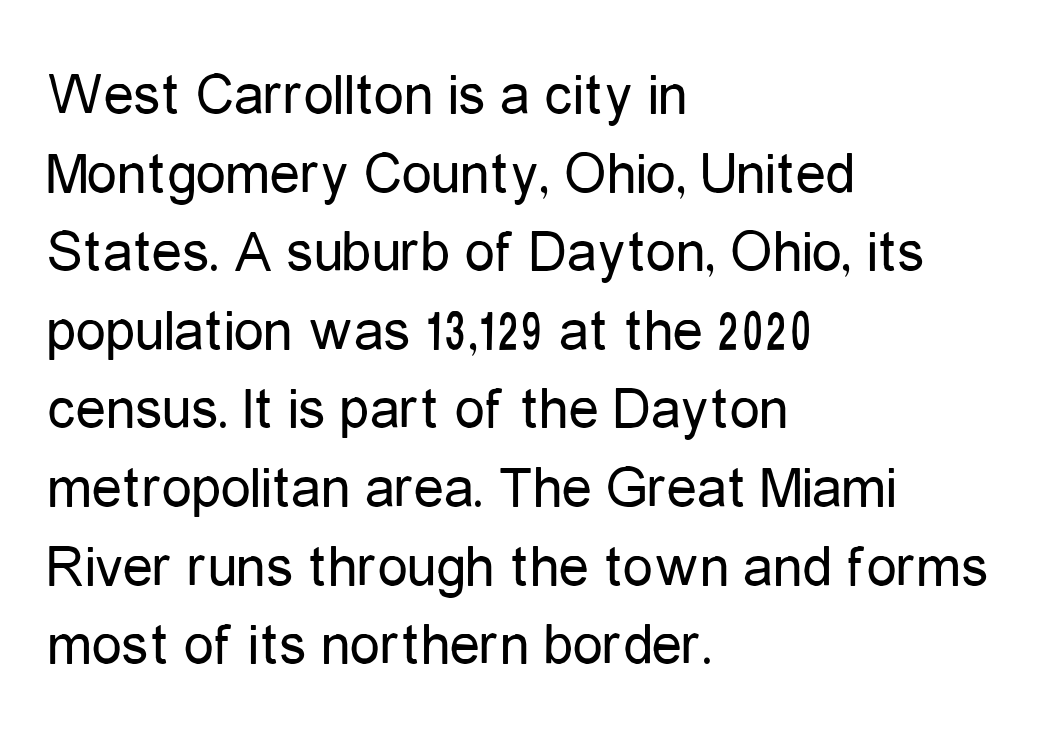
Q: Is the text bold? A: No.
Q: Is the text italic (slanted)? A: No, it is upright.
Q: Is the typeface a serif or a sans-serif typeface? A: Sans-serif.
Q: Is the text underlined? A: No.
Q: How is the paragraph aligned? A: Left-aligned.
Q: Is the spacing between letters normal or unusually wide? A: Normal.
Q: Is the spacing between lines tight, normal or loose? A: Normal.
Q: Width (condensed, normal, or wide)? A: Condensed.
Q: Stroke contrast? A: Low.
Q: x-height? A: Medium.
Q: Monospaced? A: No.
